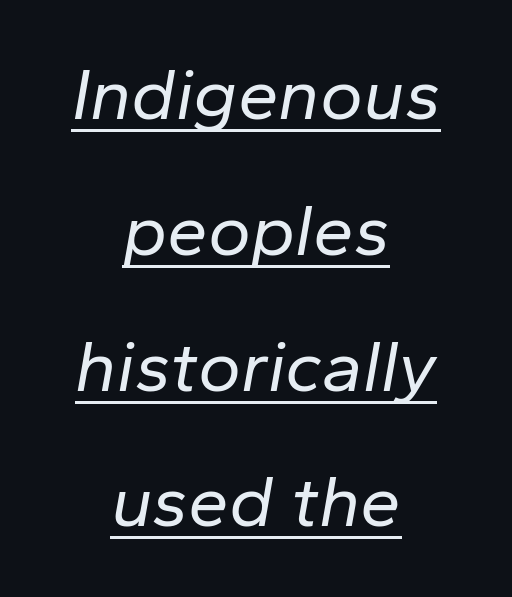
{"italic": "yes", "lean": "right", "slant_degrees": 10, "bold": "no", "weight": "regular", "width": "normal", "stroke_contrast": "low", "x_height": "medium", "monospaced": "no", "underline": "yes", "align": "center", "line_spacing_ratio": 1.86, "letter_spacing": "normal", "letter_spacing_em": 0.0, "glyph_px": 73}
